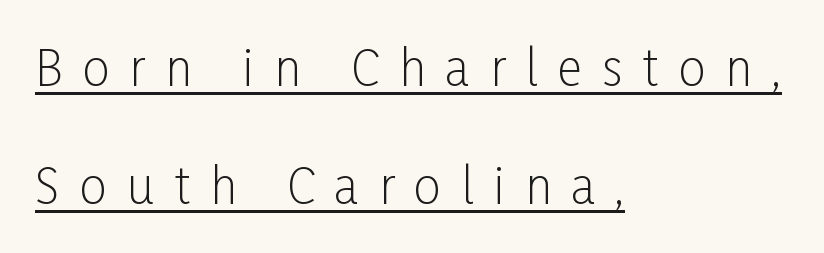
Q: Is the text bold? A: No.
Q: Is the text italic (slanted)? A: No, it is upright.
Q: Is the typeface a serif or a sans-serif typeface? A: Sans-serif.
Q: Is the text underlined? A: Yes.
Q: How is the paragraph aligned? A: Left-aligned.
Q: Is the spacing between letters normal or unusually wide? A: Unusually wide.
Q: Is the spacing between lines tight, normal or loose? A: Loose.
Q: Width (condensed, normal, or wide)? A: Condensed.
Q: Stroke contrast? A: Low.
Q: x-height? A: Medium.
Q: Monospaced? A: No.
